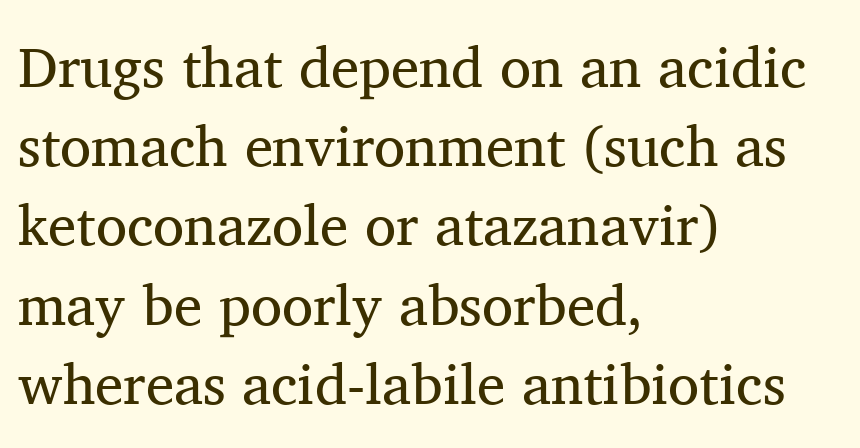
The image shows 57 px regular-weight serif type, upright; set left-aligned, normal line spacing (1.39x), normal letter spacing, not underlined; medium stroke contrast and a medium x-height.
